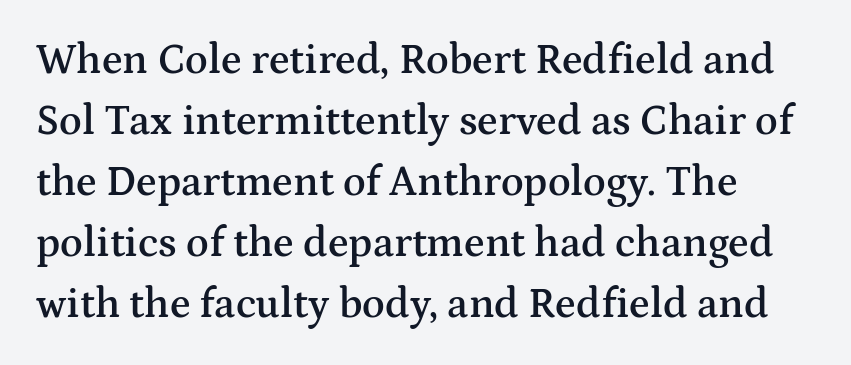
The image shows 42 px semibold, wide serif type, upright; set normal line spacing (1.45x), normal letter spacing, not underlined; medium stroke contrast and a medium x-height.
